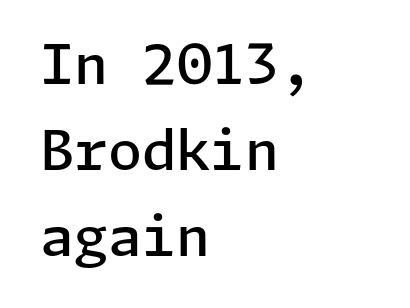
The image shows 55 px semibold sans-serif type, upright; set left-aligned, normal line spacing (1.56x), normal letter spacing, not underlined; low stroke contrast and a medium x-height.
